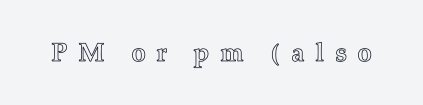
The image shows 26 px text type, upright; set unusually wide letter spacing (+0.41 em), not underlined.
